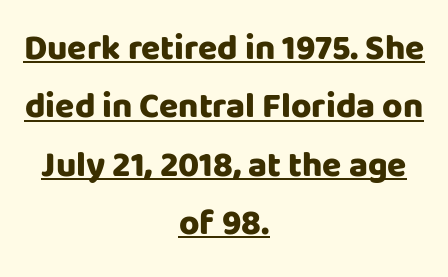
{"serif": "no", "italic": "no", "bold": "yes", "weight": "heavy", "width": "normal", "stroke_contrast": "low", "x_height": "large", "monospaced": "no", "underline": "yes", "align": "center", "line_spacing": "normal", "line_spacing_ratio": 1.67, "letter_spacing": "normal", "letter_spacing_em": 0.0, "glyph_px": 35}
